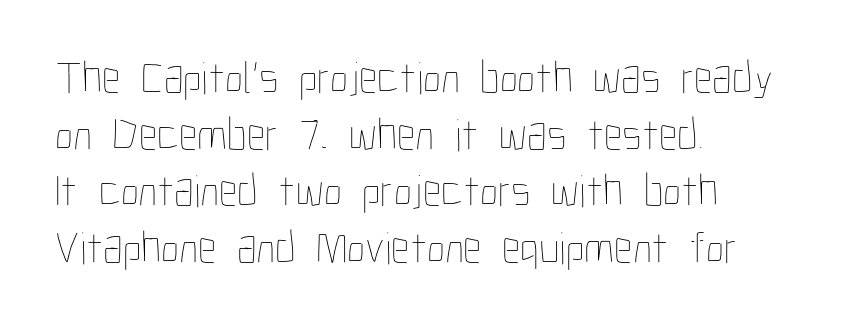
Proportional: the letters do not fall into vertical columns. Compared with typical body copy, the letter spacing here is the same. Quick note: not italic, upright. Rule under the text: the space is simply empty. Caption: face not bold, strokes unweighted.
